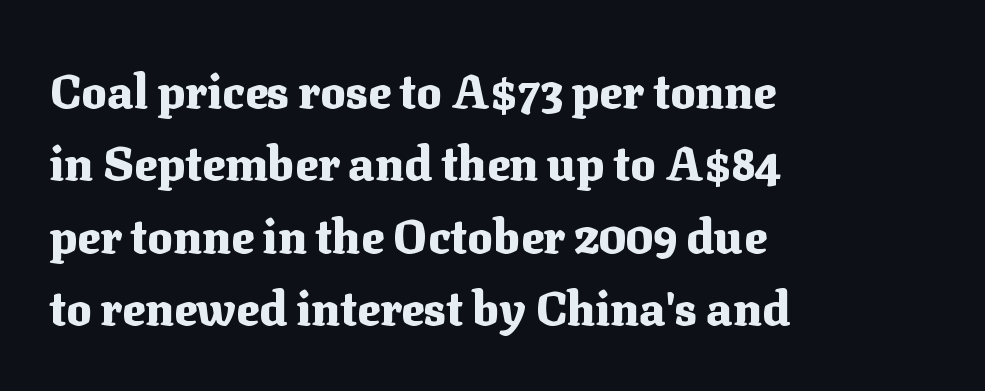
{"serif": "yes", "italic": "no", "bold": "yes", "weight": "heavy", "width": "normal", "stroke_contrast": "medium", "x_height": "medium", "monospaced": "no", "underline": "no", "align": "left", "line_spacing": "normal", "line_spacing_ratio": 1.54, "letter_spacing": "normal", "letter_spacing_em": 0.0, "glyph_px": 47}
